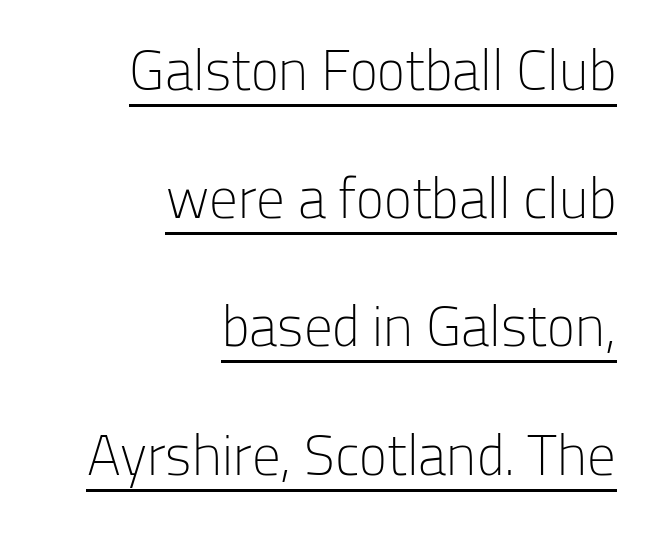
Designer's note — italics off, roman on. A typesetter would call this proportional, since set widths differ per character. Is this a sans? Yes — the strokes have no serifs. The letters sit at their default tracking, neither squeezed nor spread. Leftover space on each line is placed entirely before the opening word. Underline: present.
